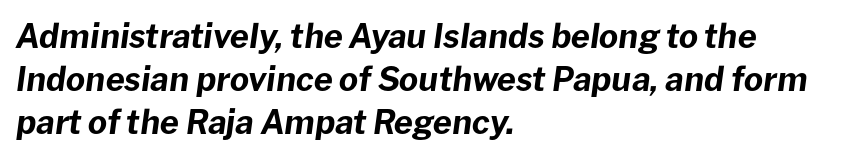
{"italic": "yes", "lean": "right", "slant_degrees": 8, "bold": "yes", "weight": "bold", "width": "normal", "stroke_contrast": "low", "x_height": "medium", "monospaced": "no", "underline": "no", "align": "left", "line_spacing": "normal", "line_spacing_ratio": 1.31, "letter_spacing": "normal", "letter_spacing_em": 0.0, "glyph_px": 33}
